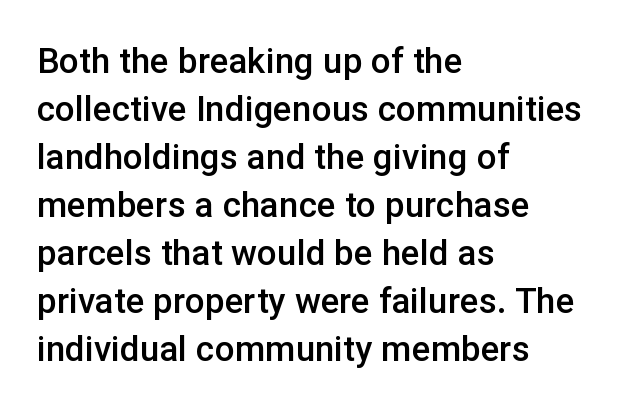
{"serif": "no", "italic": "no", "bold": "semi", "weight": "semibold", "width": "normal", "stroke_contrast": "low", "x_height": "medium", "monospaced": "no", "underline": "no", "align": "left", "line_spacing": "normal", "line_spacing_ratio": 1.37, "letter_spacing": "normal", "letter_spacing_em": 0.0, "glyph_px": 35}
